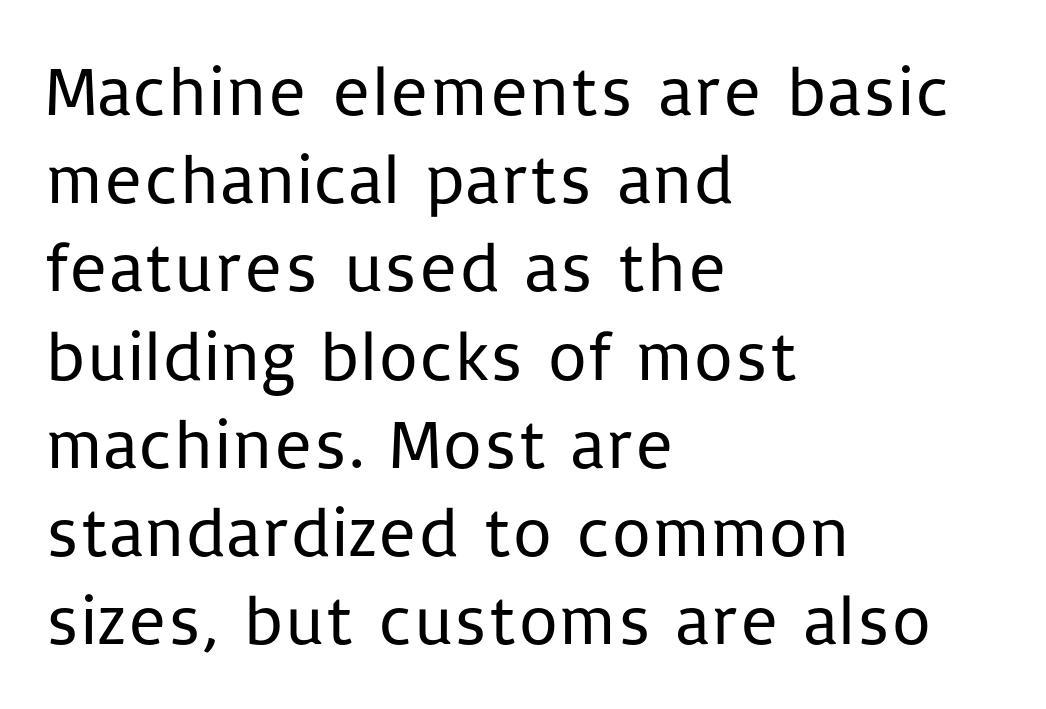
{"serif": "no", "italic": "no", "bold": "no", "weight": "regular", "width": "normal", "stroke_contrast": "low", "x_height": "medium", "monospaced": "no", "underline": "no", "align": "left", "line_spacing": "normal", "line_spacing_ratio": 1.26, "letter_spacing": "normal", "letter_spacing_em": 0.0, "glyph_px": 70}
